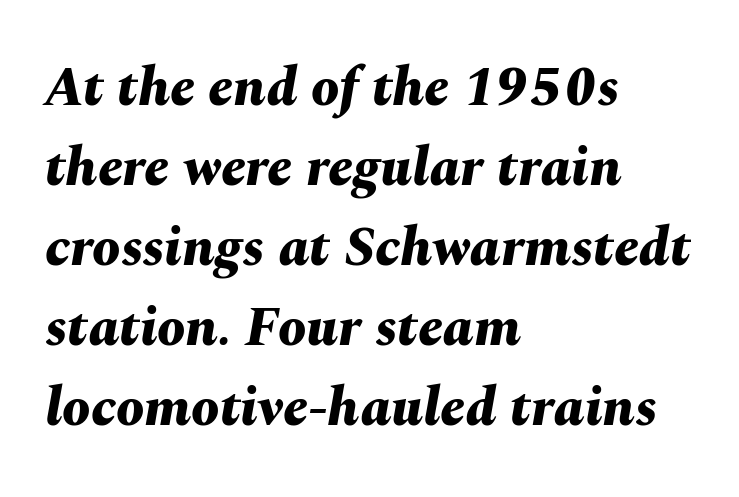
Q: Is the text bold? A: Yes.
Q: Is the text italic (slanted)? A: Yes, it leans right by about 10 degrees.
Q: Is the text underlined? A: No.
Q: How is the paragraph aligned? A: Left-aligned.
Q: Is the spacing between letters normal or unusually wide? A: Normal.
Q: Is the spacing between lines tight, normal or loose? A: Normal.
Q: Width (condensed, normal, or wide)? A: Normal.
Q: Stroke contrast? A: Medium.
Q: x-height? A: Medium.
Q: Monospaced? A: No.
